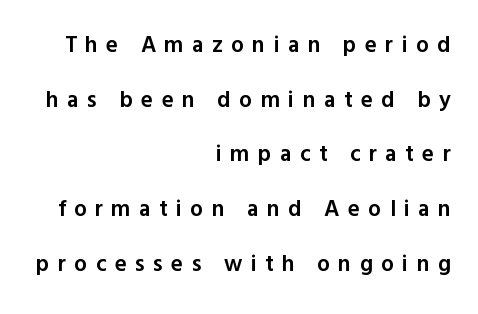
Q: Is the text bold? A: Semi-bold.
Q: Is the text italic (slanted)? A: No, it is upright.
Q: Is the text underlined? A: No.
Q: How is the paragraph aligned? A: Right-aligned.
Q: Is the spacing between letters normal or unusually wide? A: Unusually wide.
Q: Is the spacing between lines tight, normal or loose? A: Loose.
